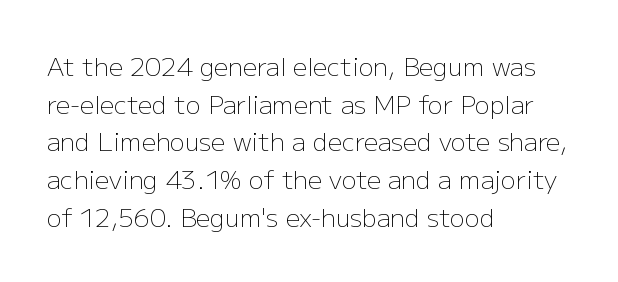
Q: Is the text bold? A: No.
Q: Is the text italic (slanted)? A: No, it is upright.
Q: Is the text underlined? A: No.
Q: How is the paragraph aligned? A: Left-aligned.
Q: Is the spacing between letters normal or unusually wide? A: Normal.
Q: Is the spacing between lines tight, normal or loose? A: Normal.
